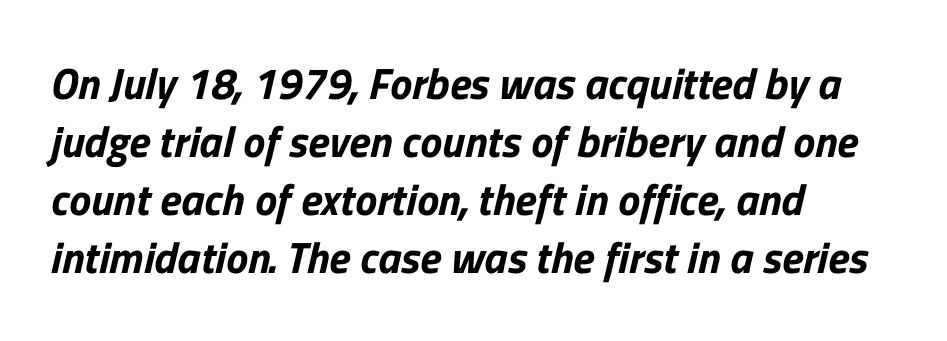
Looks like regular typesetting: each glyph gets only the width it needs. The rows are spaced the way most documents space them. Teacher's note: observe the even left margin — that is flush-left alignment. The type family on display is of the sans-serif kind. A clean baseline with only descenders dipping below it.
